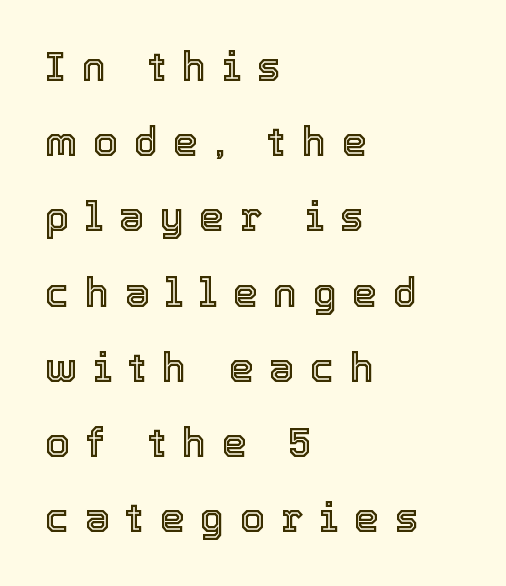
The image shows 40 px text type, upright; set left-aligned, line spacing 1.88x, unusually wide letter spacing (+0.39 em), not underlined; a medium x-height.
